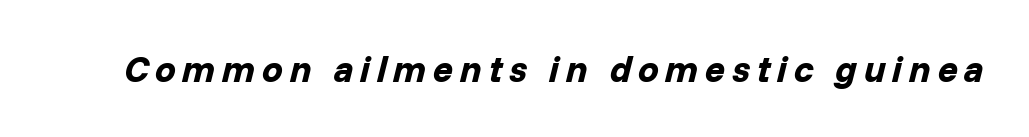
Think of a printed novel: that variable character pitch is what you see here. Plenty of ink on the page — the face is bold. Italic? Definitely — the glyphs are oblique. Rule under the text: the space is simply empty.
